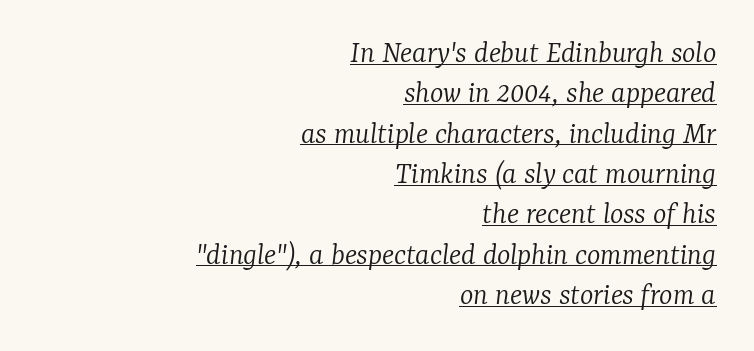
The glyphs look as if they've been sheared to an angle. The line texture is even and compact thanks to regular tracking. The string is rendered with underlining switched on. Looks like regular typesetting: each glyph gets only the width it needs. These lines stack with their right ends in a neat column. The weight tops out at a normal text grade.
